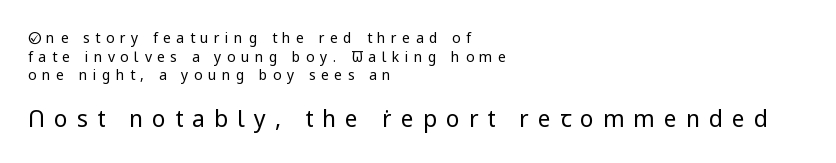
{"italic": "no", "bold": "no", "underline": "no", "align": "left", "line_spacing": "normal", "line_spacing_ratio": 1.33, "letter_spacing": "wide", "letter_spacing_em": 0.39, "larger_block": "second", "size_ratio": 1.64, "glyph_px": 23}
